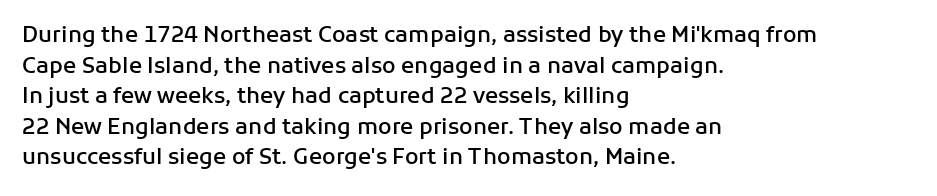
Q: Is the text bold? A: Semi-bold.
Q: Is the text italic (slanted)? A: No, it is upright.
Q: Is the text underlined? A: No.
Q: How is the paragraph aligned? A: Left-aligned.
Q: Is the spacing between letters normal or unusually wide? A: Normal.
Q: Is the spacing between lines tight, normal or loose? A: Normal.
